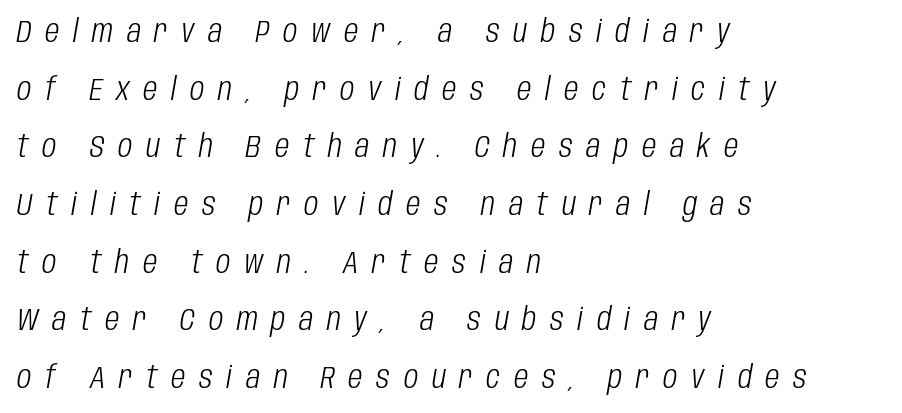
The space directly below the letters is spotless. Italic: yes, the glyphs are oblique. The compositor pushed each line to the left boundary. Caption: face not bold, strokes unweighted. Varying glyph widths throughout — classic text-font behaviour. Display-style spreading of the glyphs; the letterfit is very open.
